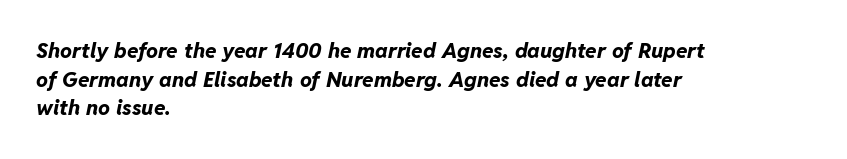
The image shows 21 px bold type, italic (leaning right); set left-aligned, normal line spacing (1.36x), normal letter spacing, not underlined.
